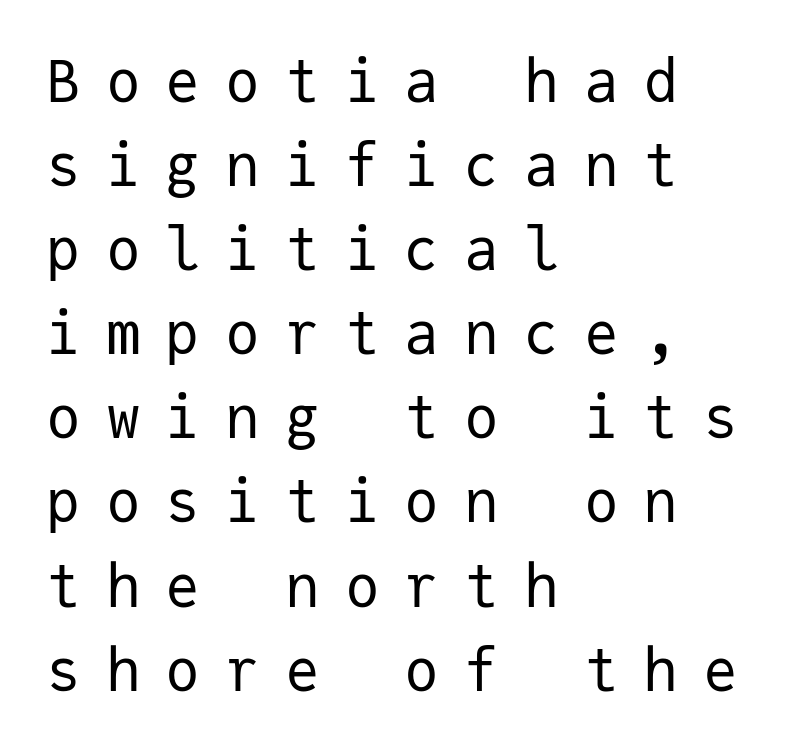
Q: Is the text bold? A: No.
Q: Is the text italic (slanted)? A: No, it is upright.
Q: Is the typeface a serif or a sans-serif typeface? A: Sans-serif.
Q: Is the text underlined? A: No.
Q: How is the paragraph aligned? A: Left-aligned.
Q: Is the spacing between letters normal or unusually wide? A: Unusually wide.
Q: Is the spacing between lines tight, normal or loose? A: Normal.
Q: Width (condensed, normal, or wide)? A: Normal.
Q: Stroke contrast? A: Low.
Q: x-height? A: Medium.
Q: Monospaced? A: Yes.
